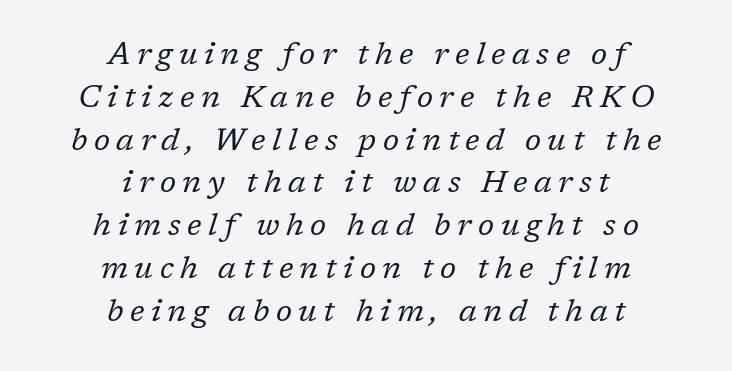
The image shows 31 px regular-weight serif type, italic (leaning right); set centered, normal line spacing (1.38x), unusually wide letter spacing (+0.21 em), not underlined; low stroke contrast and a medium x-height.
